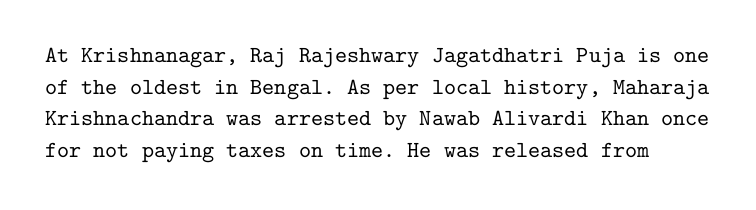
{"italic": "no", "underline": "no", "line_spacing": "normal", "line_spacing_ratio": 1.38, "letter_spacing": "normal", "letter_spacing_em": 0.0, "glyph_px": 23}
